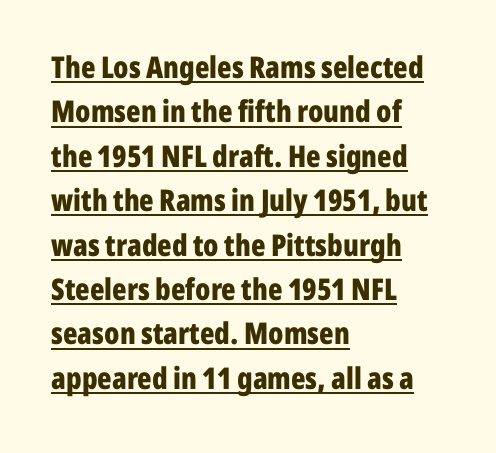
Posture: upright roman. This sample uses plain, unmodified letter spacing. The lettering is marked with a stroke running underneath it. A typesetter would call this proportional, since set widths differ per character. Weight check: bold — yes, fully. I'd call this a sans setting — the letters go barefoot.
